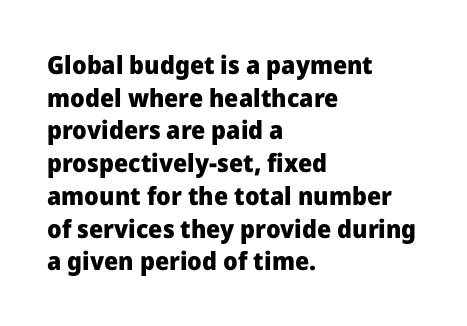
Q: Is the text bold? A: Yes.
Q: Is the text italic (slanted)? A: No, it is upright.
Q: Is the text underlined? A: No.
Q: How is the paragraph aligned? A: Left-aligned.
Q: Is the spacing between letters normal or unusually wide? A: Normal.
Q: Is the spacing between lines tight, normal or loose? A: Normal.
